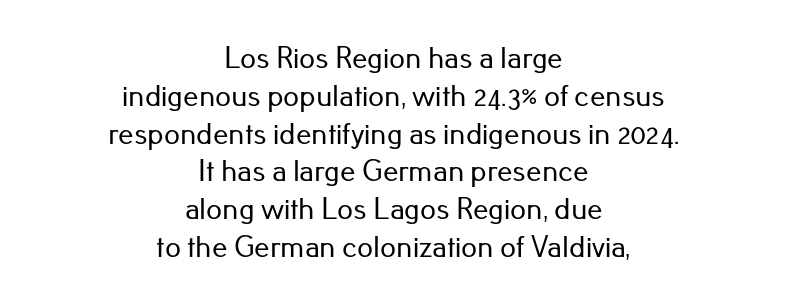
{"serif": "no", "italic": "no", "width": "normal", "stroke_contrast": "low", "x_height": "small", "monospaced": "no", "underline": "no", "align": "center", "line_spacing_ratio": 1.22, "letter_spacing": "normal", "letter_spacing_em": 0.0, "glyph_px": 31}
